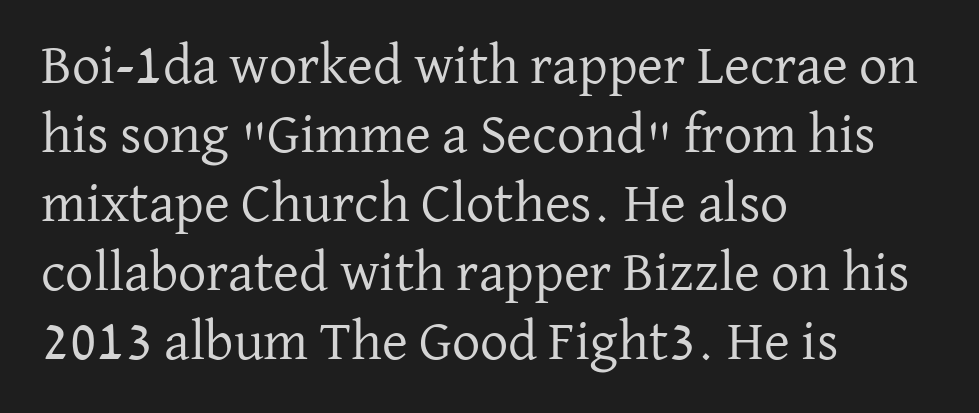
Letter spacing: default. Upright lettering throughout. Ink coverage per letter is moderate at most. Note the varied advance widths — an 'i' is clearly narrower than an 'm'. Clear beneath every line of the passage.
